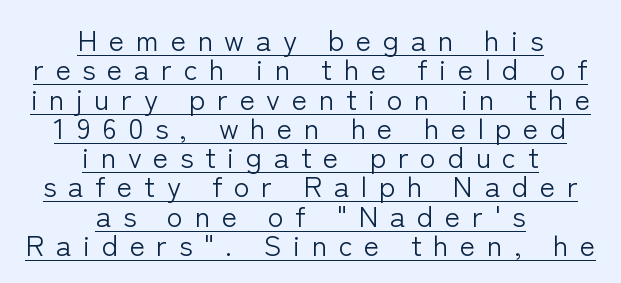
{"serif": "no", "italic": "no", "bold": "no", "weight": "light", "width": "normal", "stroke_contrast": "low", "x_height": "medium", "monospaced": "no", "underline": "yes", "align": "center", "line_spacing": "tight", "line_spacing_ratio": 1.01, "letter_spacing": "wide", "letter_spacing_em": 0.4, "glyph_px": 29}
